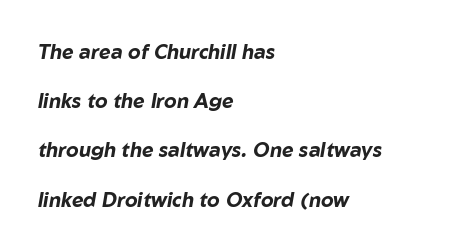
The image shows 20 px bold type, italic (leaning right); set left-aligned, loose line spacing (2.46x), normal letter spacing, not underlined.
